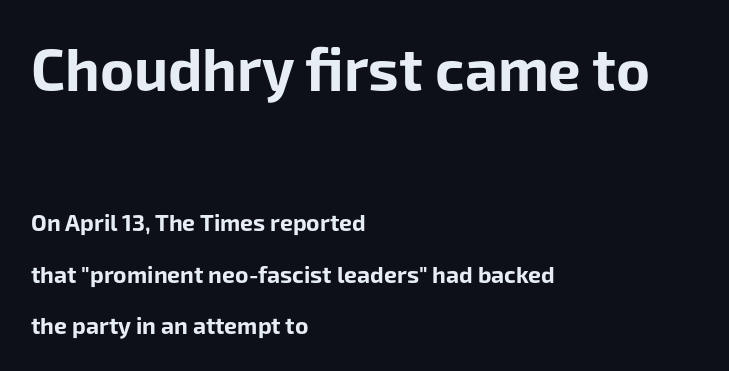
The image shows 58 px bold sans-serif type, upright; set left-aligned, loose line spacing (2.24x), normal letter spacing, not underlined; the first (top) block is 2.52x larger; low stroke contrast and a medium x-height.
